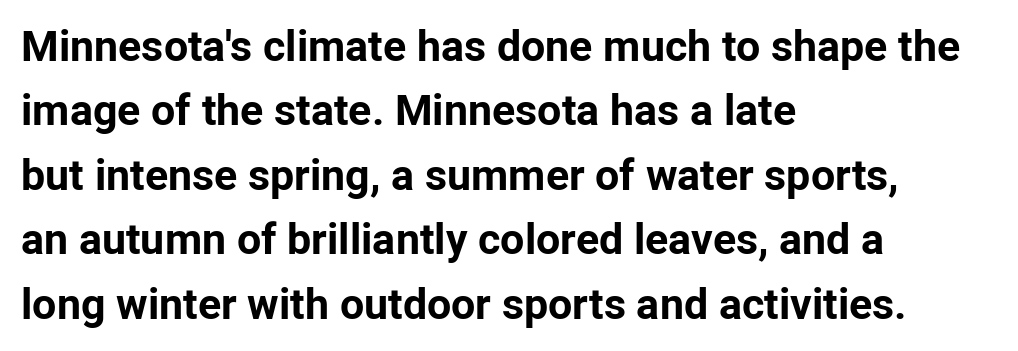
Q: Is the text bold? A: Yes.
Q: Is the text italic (slanted)? A: No, it is upright.
Q: Is the typeface a serif or a sans-serif typeface? A: Sans-serif.
Q: Is the text underlined? A: No.
Q: How is the paragraph aligned? A: Left-aligned.
Q: Is the spacing between letters normal or unusually wide? A: Normal.
Q: Is the spacing between lines tight, normal or loose? A: Normal.
Q: Width (condensed, normal, or wide)? A: Normal.
Q: Stroke contrast? A: Low.
Q: x-height? A: Medium.
Q: Monospaced? A: No.
